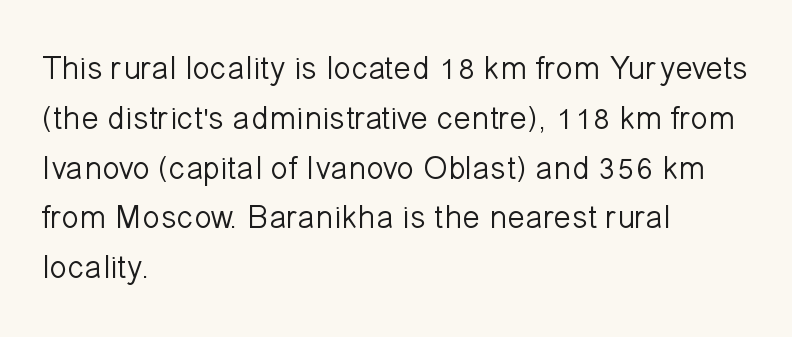
The image shows 33 px light sans-serif type, upright; set left-aligned, normal line spacing (1.51x), normal letter spacing, not underlined; low stroke contrast and a medium x-height.
